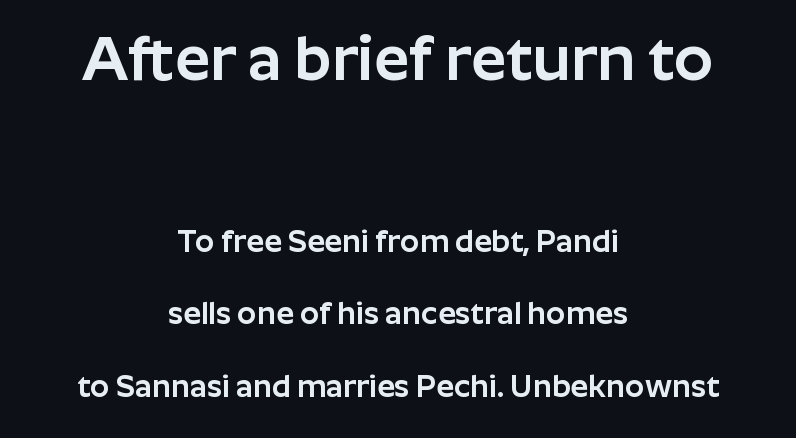
The image shows 62 px sans-serif type, upright; set centered, loose line spacing (2.34x), normal letter spacing, not underlined; the first (top) block is 2.0x larger; low stroke contrast and a medium x-height.
